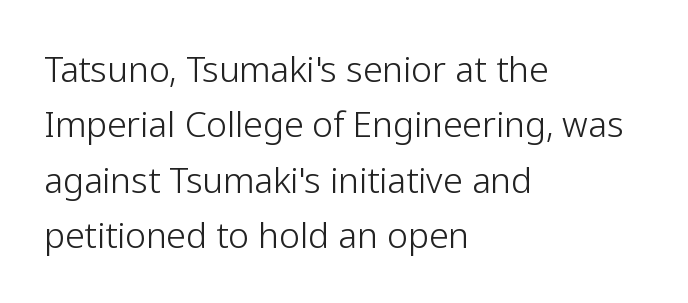
{"serif": "no", "italic": "no", "bold": "no", "weight": "light", "width": "normal", "stroke_contrast": "low", "x_height": "medium", "monospaced": "no", "underline": "no", "align": "left", "line_spacing": "normal", "line_spacing_ratio": 1.58, "letter_spacing": "normal", "letter_spacing_em": 0.0, "glyph_px": 35}
